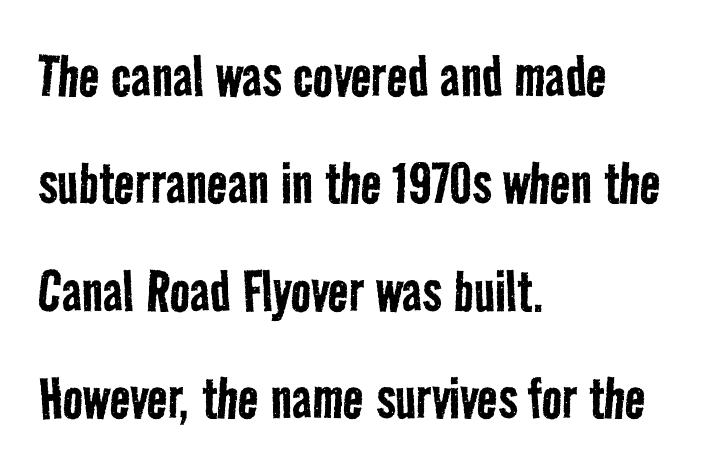
Q: Is the text bold? A: No.
Q: Is the typeface a serif or a sans-serif typeface? A: Sans-serif.
Q: Is the text underlined? A: No.
Q: How is the paragraph aligned? A: Left-aligned.
Q: Is the spacing between letters normal or unusually wide? A: Normal.
Q: Is the spacing between lines tight, normal or loose? A: Normal.
Q: Width (condensed, normal, or wide)? A: Condensed.
Q: Stroke contrast? A: Low.
Q: x-height? A: Medium.
Q: Monospaced? A: No.
